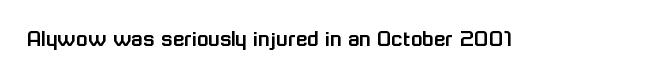
Observe the ordinary spacing: letters are neighbours, not strangers. Underline: absent. Rendered with straight, roman letterforms.
